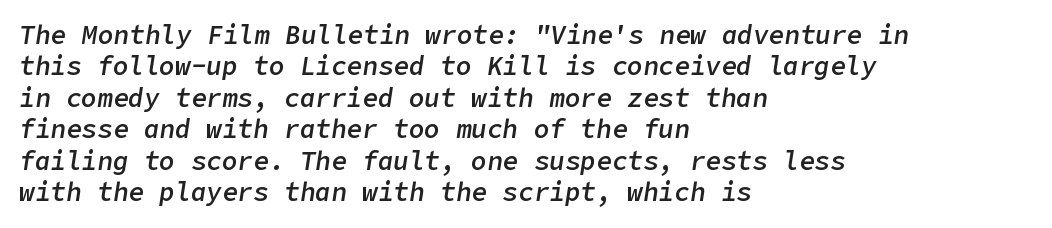
Q: Is the text bold? A: Semi-bold.
Q: Is the text italic (slanted)? A: Yes, it leans right by about 9 degrees.
Q: Is the text underlined? A: No.
Q: How is the paragraph aligned? A: Left-aligned.
Q: Is the spacing between letters normal or unusually wide? A: Normal.
